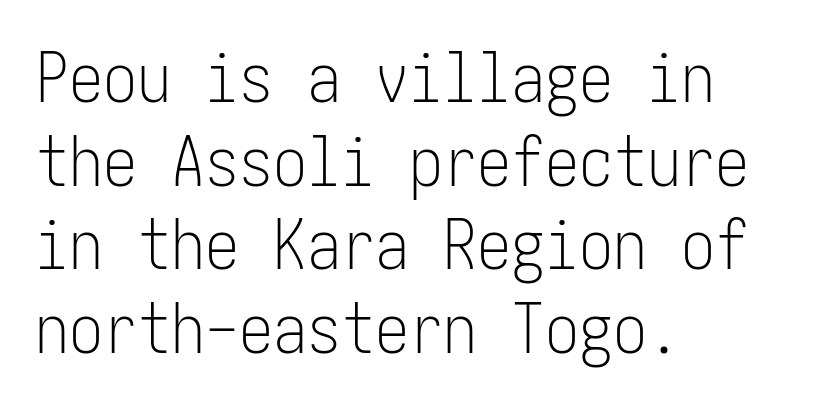
Q: Is the text bold? A: No.
Q: Is the text italic (slanted)? A: No, it is upright.
Q: Is the typeface a serif or a sans-serif typeface? A: Sans-serif.
Q: Is the text underlined? A: No.
Q: How is the paragraph aligned? A: Left-aligned.
Q: Is the spacing between letters normal or unusually wide? A: Normal.
Q: Width (condensed, normal, or wide)? A: Condensed.
Q: Stroke contrast? A: Low.
Q: x-height? A: Medium.
